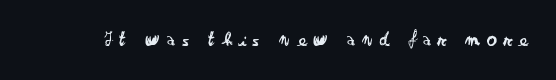
The image shows 20 px text type, upright; set unusually wide letter spacing (+0.36 em), not underlined.
